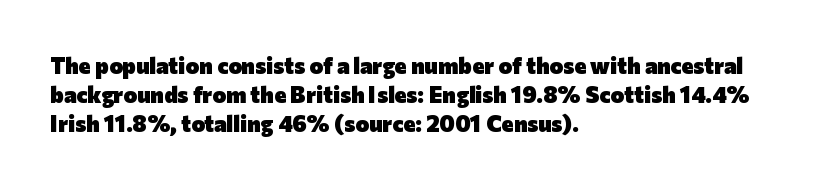
{"italic": "no", "bold": "yes", "underline": "no", "align": "left", "line_spacing": "normal", "line_spacing_ratio": 1.26, "letter_spacing": "normal", "letter_spacing_em": 0.0, "glyph_px": 23}
